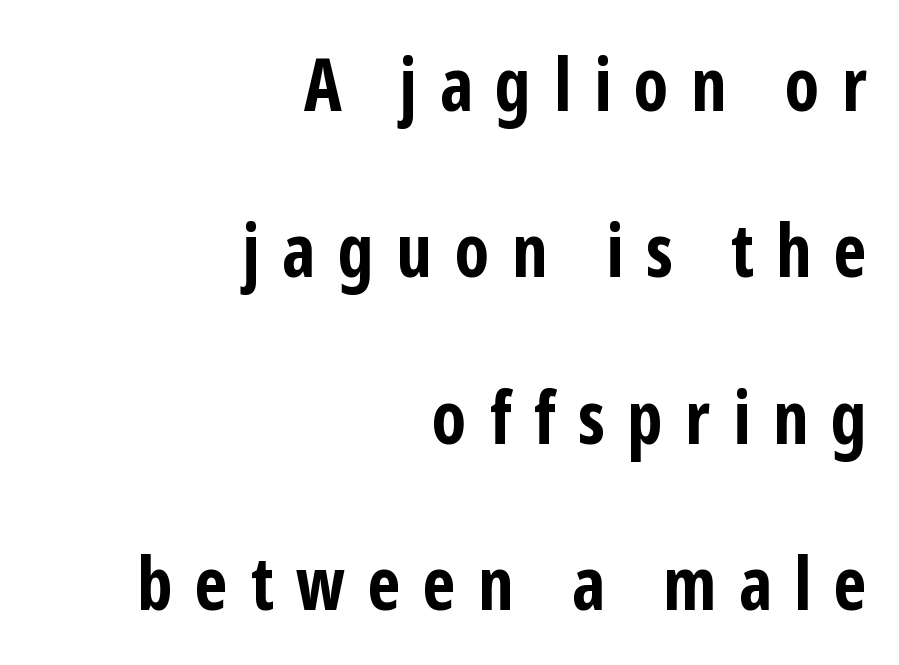
{"serif": "no", "italic": "no", "bold": "yes", "weight": "bold", "width": "condensed", "stroke_contrast": "low", "x_height": "medium", "monospaced": "no", "underline": "no", "align": "right", "line_spacing": "loose", "line_spacing_ratio": 2.28, "letter_spacing": "wide", "letter_spacing_em": 0.31, "glyph_px": 73}
